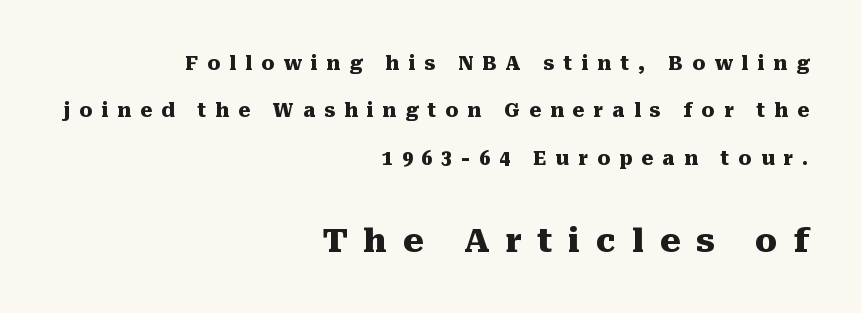
The characters look thick and weighty, a clear bold. Is there much room between lines? Yes — plenty of vertical air separates them. Short and long lines alike share a common ending point at right. Has an underline been added? It has not. Is this a fixed-width face? No — the glyphs have proportional, varying widths. Ascenders rise straight up at ninety degrees.
